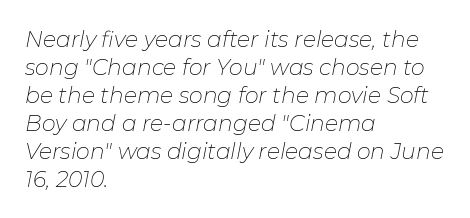
The image shows 22 px text type, italic (leaning right); set left-aligned, normal line spacing (1.27x), normal letter spacing, not underlined.
